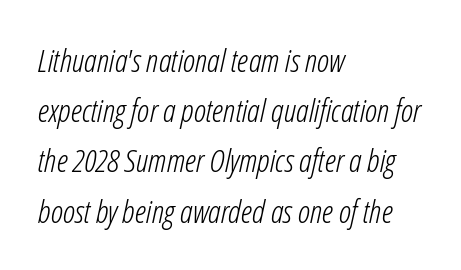
The image shows 32 px light, condensed type, italic (leaning right); set left-aligned, normal line spacing (1.57x), normal letter spacing, not underlined; low stroke contrast and a medium x-height.
